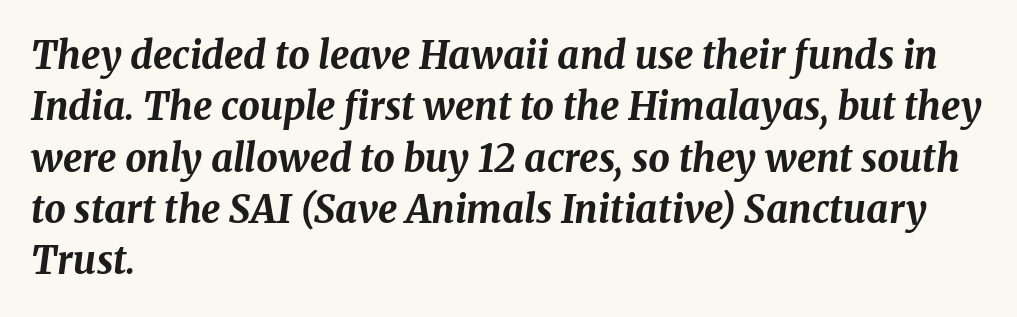
{"italic": "yes", "lean": "right", "slant_degrees": 8, "bold": "yes", "weight": "bold", "width": "normal", "stroke_contrast": "medium", "x_height": "medium", "monospaced": "no", "underline": "no", "align": "left", "line_spacing": "normal", "line_spacing_ratio": 1.35, "letter_spacing": "normal", "letter_spacing_em": 0.0, "glyph_px": 38}
